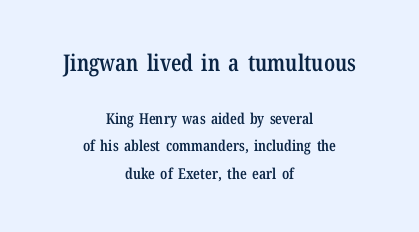
The image shows 23 px text type, upright; set centered, line spacing 1.84x, normal letter spacing, not underlined; the first (top) block is 1.53x larger.
